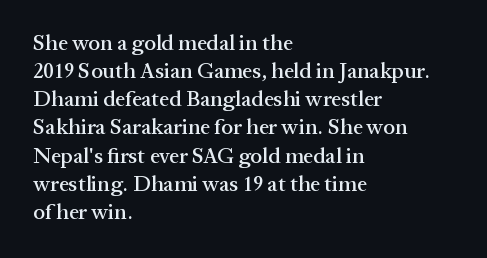
Q: Is the text italic (slanted)? A: No, it is upright.
Q: Is the text underlined? A: No.
Q: How is the paragraph aligned? A: Left-aligned.
Q: Is the spacing between letters normal or unusually wide? A: Normal.
Q: Is the spacing between lines tight, normal or loose? A: Normal.
